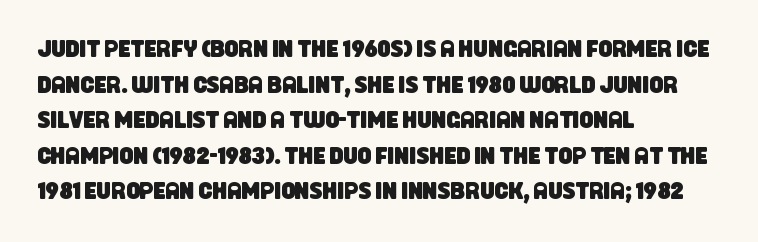
Q: Is the text underlined? A: No.
Q: How is the paragraph aligned? A: Left-aligned.
Q: Is the spacing between letters normal or unusually wide? A: Normal.
Q: Is the spacing between lines tight, normal or loose? A: Normal.
